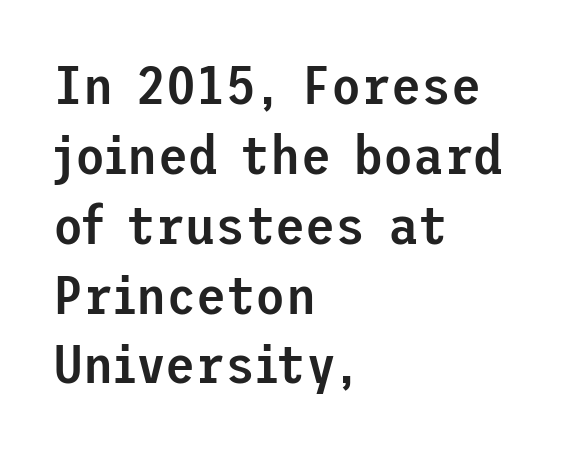
The image shows 55 px semibold sans-serif type, upright; set left-aligned, normal line spacing (1.27x), normal letter spacing, not underlined; low stroke contrast and a medium x-height.
